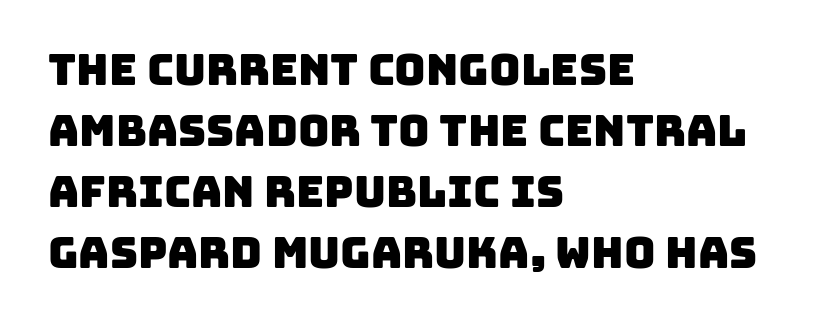
The image shows 43 px sans-serif type; set left-aligned, normal line spacing (1.42x), normal letter spacing, not underlined; low stroke contrast and a large x-height.
